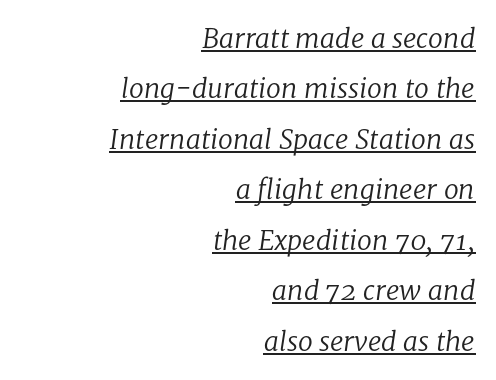
Q: Is the text bold? A: No.
Q: Is the text italic (slanted)? A: Yes, it leans right by about 8 degrees.
Q: Is the text underlined? A: Yes.
Q: How is the paragraph aligned? A: Right-aligned.
Q: Is the spacing between letters normal or unusually wide? A: Normal.
